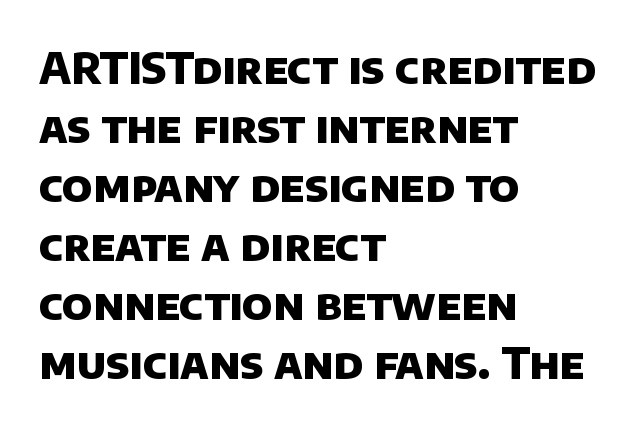
Check the space under the baseline: it is left empty. This sample uses plain, unmodified letter spacing. The face used here has the dense, thick strokes of a bold. The characters display no serif detailing; their extremities are plain. In terms of leading, this rendering sits right in the middle. Horizontal alignment here is leftward, the default for most running prose.
